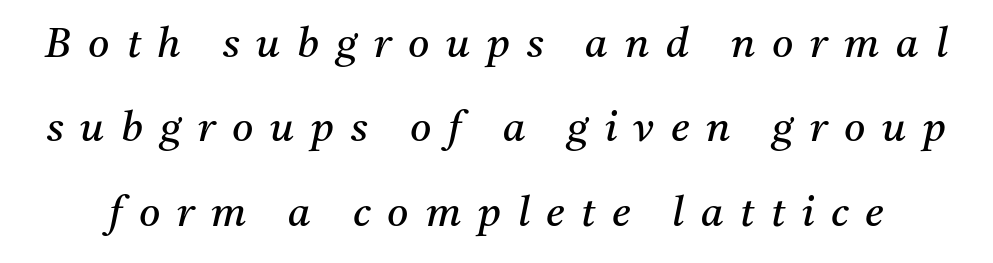
The image shows 41 px regular-weight serif type, italic (leaning right); set loose line spacing (2.06x), unusually wide letter spacing (+0.41 em), not underlined; medium stroke contrast and a medium x-height.
